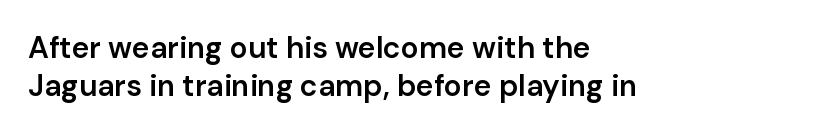
Q: Is the text bold? A: Semi-bold.
Q: Is the text italic (slanted)? A: No, it is upright.
Q: Is the typeface a serif or a sans-serif typeface? A: Sans-serif.
Q: Is the text underlined? A: No.
Q: How is the paragraph aligned? A: Left-aligned.
Q: Is the spacing between letters normal or unusually wide? A: Normal.
Q: Is the spacing between lines tight, normal or loose? A: Normal.
Q: Width (condensed, normal, or wide)? A: Normal.
Q: Stroke contrast? A: Low.
Q: x-height? A: Medium.
Q: Monospaced? A: No.
